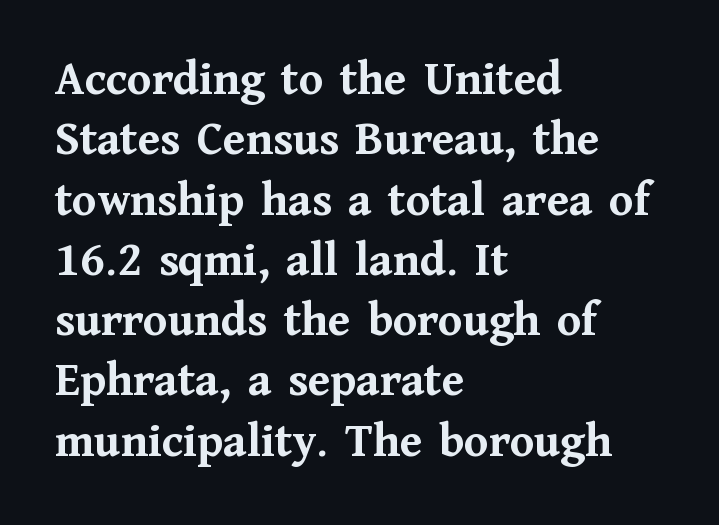
Anything drawn beneath the words? Only blank space. Are there feet on the stems? There are — it's a serif. These lines stack with their left ends in a neat column. The tracking reads as untouched default to a designer's eye. The face used here is proportionally spaced, like ordinary book or web type.
